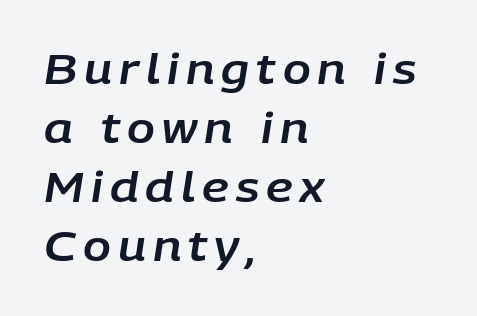
{"italic": "yes", "lean": "right", "slant_degrees": 9, "width": "normal", "stroke_contrast": "low", "x_height": "large", "monospaced": "no", "underline": "no", "align": "left", "line_spacing": "normal", "line_spacing_ratio": 1.44, "glyph_px": 41}
